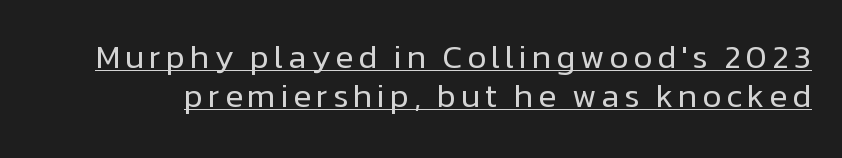
The image shows 33 px regular-weight sans-serif type, upright; set line spacing 1.19x, underlined; low stroke contrast and a medium x-height.
